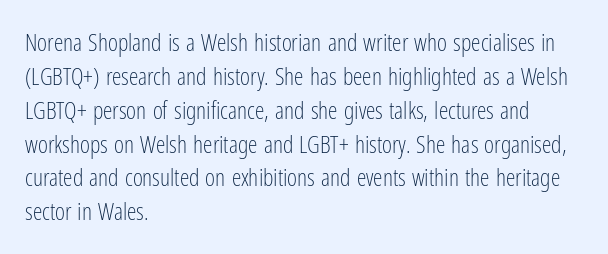
Q: Is the text bold? A: No.
Q: Is the text italic (slanted)? A: No, it is upright.
Q: Is the text underlined? A: No.
Q: How is the paragraph aligned? A: Left-aligned.
Q: Is the spacing between letters normal or unusually wide? A: Normal.
Q: Is the spacing between lines tight, normal or loose? A: Normal.
